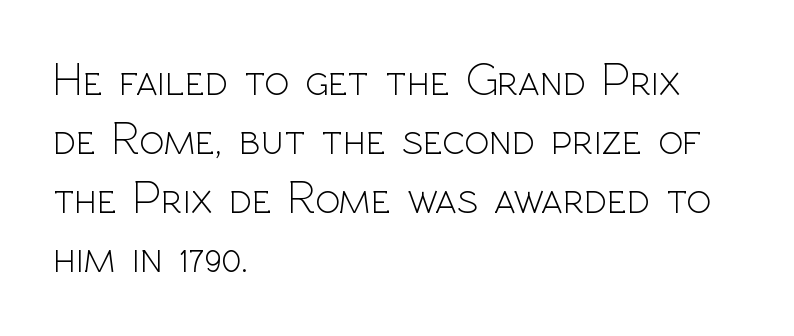
{"serif": "no", "italic": "no", "bold": "no", "weight": "light", "width": "normal", "x_height": "medium", "monospaced": "no", "underline": "no", "align": "left", "line_spacing": "normal", "line_spacing_ratio": 1.28, "letter_spacing": "normal", "letter_spacing_em": 0.0, "glyph_px": 46}
